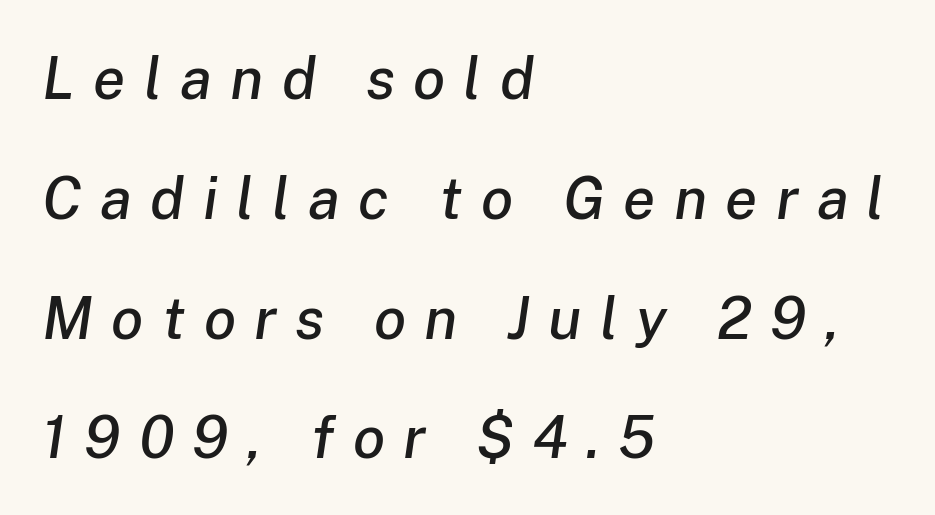
Think of a printed novel: that variable character pitch is what you see here. Which margin do the lines hug? The left one — the right edge is uneven. Nobody drew a line under any word here. The specimen reads as italic at a glance. The face used here is rendered with a markedly widened letterfit. Does the leading feel generous? Absolutely, it's lavish.
